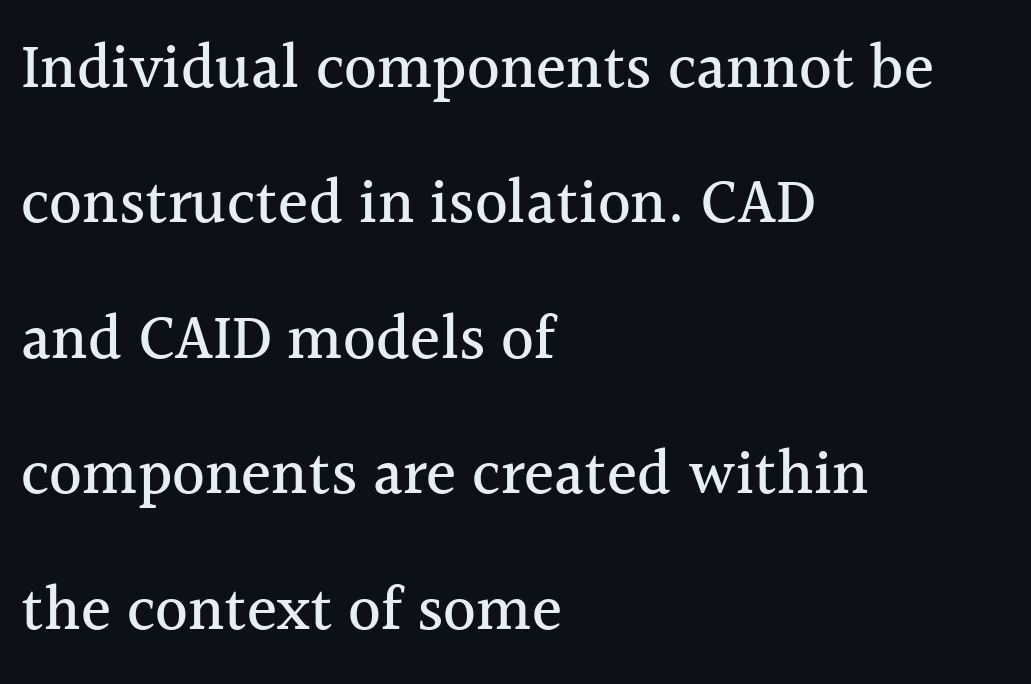
The image shows 63 px serif type, upright; set left-aligned, loose line spacing (2.15x), normal letter spacing, not underlined; a medium x-height.
